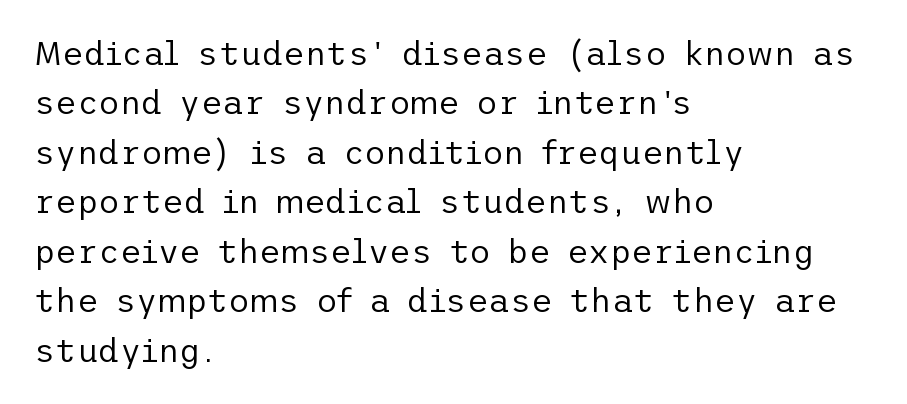
Unlike a traditional serif, this face leaves its strokes unadorned. Compared with typical paragraphs, the rows here are spaced about the same. These lines keep a tight, regular rhythm from letter to letter. The characters are drawn with everyday or finer stroke widths. Nope, not italic — everything's standing straight. Where is the straight margin? On the left.
